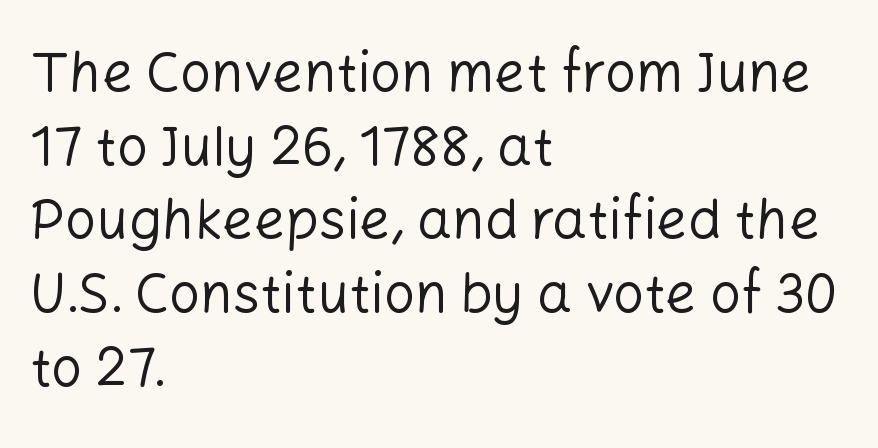
Quick note: interline space is typical. Character widths vary here, with narrow letters taking less room than wide ones. Decoration check: the copy has no underline. These lines stack with their left ends in a neat column. Serif or sans? Sans — the stroke terminals are bare. The letters look calm and open, with moderate or lighter stems.
